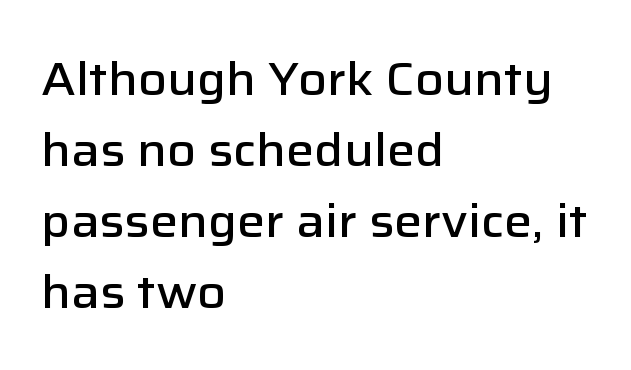
The image shows 47 px semibold sans-serif type, upright; set left-aligned, normal line spacing (1.51x), normal letter spacing, not underlined; low stroke contrast and a medium x-height.
